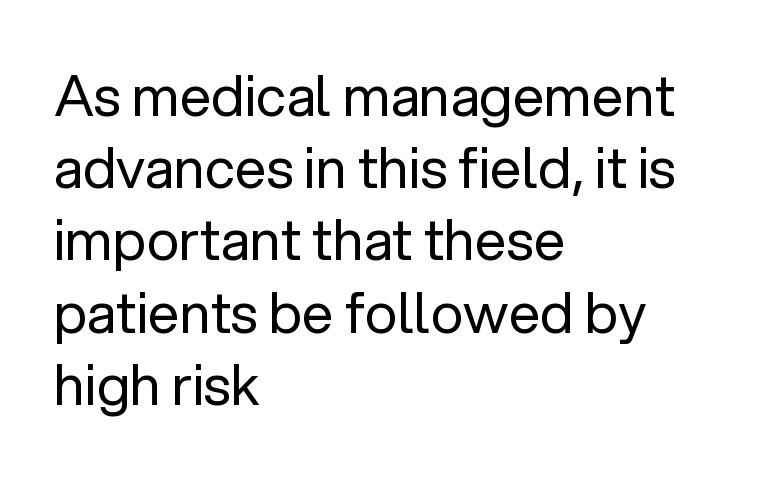
The image shows 56 px regular-weight sans-serif type, upright; set left-aligned, normal line spacing (1.29x), normal letter spacing, not underlined; low stroke contrast and a medium x-height.
